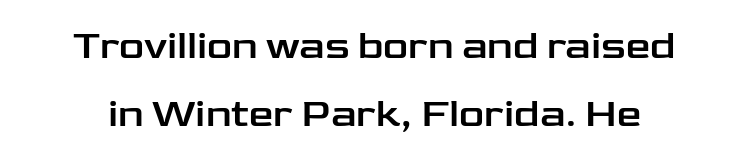
This rendering uses center alignment, leaving both contours irregular but symmetric. A typesetter would call this proportional, since set widths differ per character. Clear beneath every line of the passage. There is no visible air inserted between adjacent glyphs. This is sans-serif lettering, the kind often seen on screens and signage. Posture: vertical.
